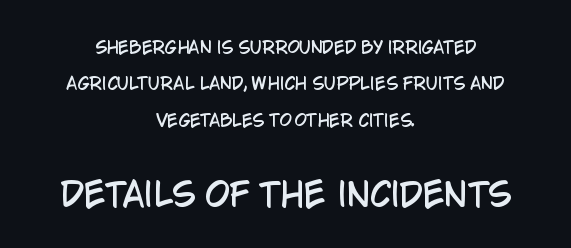
The image shows 32 px condensed sans-serif type, upright; set centered, loose line spacing (2.27x), normal letter spacing, not underlined; the second (bottom) block is 2.0x larger; low stroke contrast and a large x-height.
